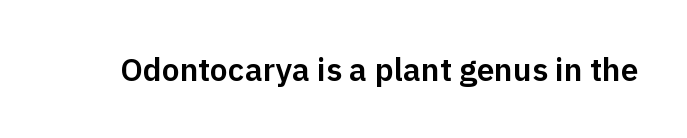
The image shows 32 px sans-serif type, upright; set normal letter spacing, not underlined; low stroke contrast and a medium x-height.
